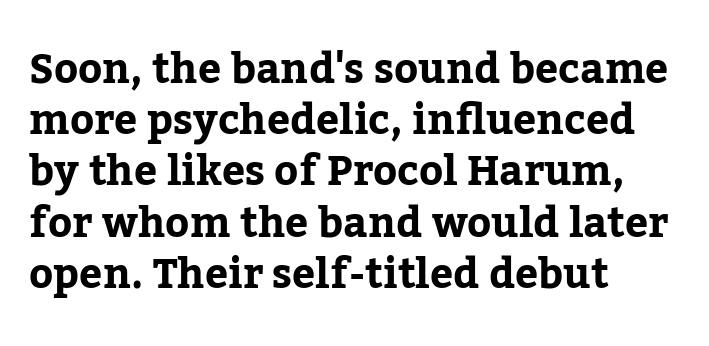
The image shows 41 px bold serif type, upright; set left-aligned, normal line spacing (1.25x), normal letter spacing, not underlined; low stroke contrast and a medium x-height.
